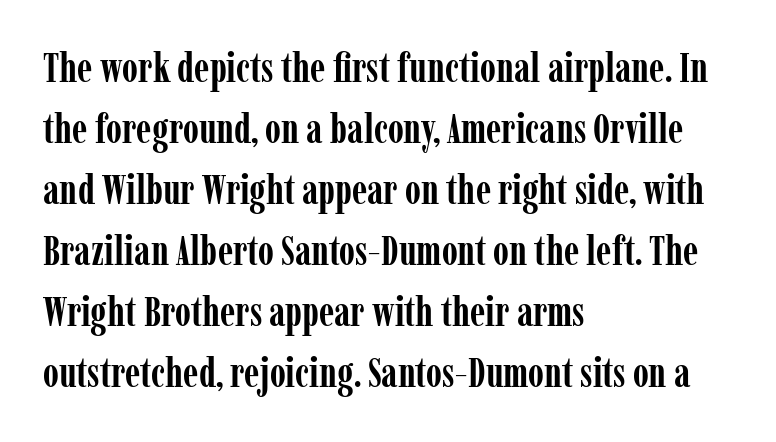
Horizontal alignment here is leftward, the default for most running prose. Look at the tracking — it's just the regular setting, nothing added. These lines are composed in type with serifs. Quick note: interline space is typical. Varying glyph widths throughout — classic text-font behaviour.
